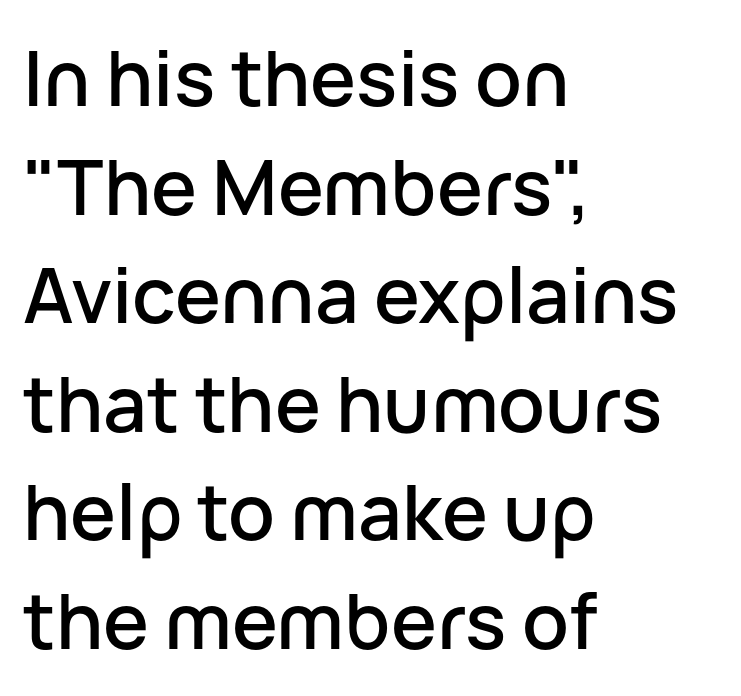
{"serif": "no", "italic": "no", "width": "normal", "stroke_contrast": "low", "x_height": "medium", "monospaced": "no", "underline": "no", "align": "left", "line_spacing": "normal", "line_spacing_ratio": 1.41, "letter_spacing": "normal", "letter_spacing_em": 0.0, "glyph_px": 77}
